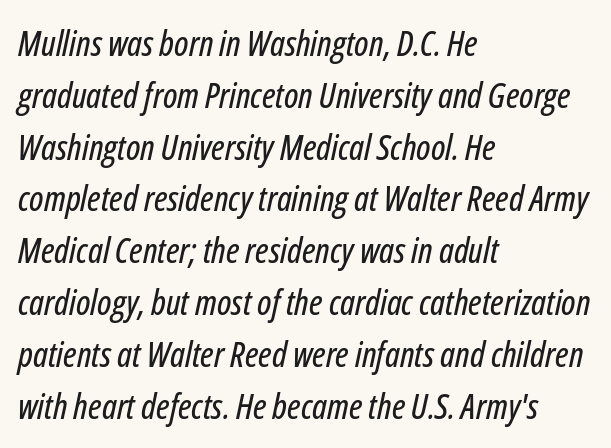
The image shows 35 px condensed type, italic (leaning right); set left-aligned, normal line spacing (1.48x), normal letter spacing, not underlined; low stroke contrast and a medium x-height.
